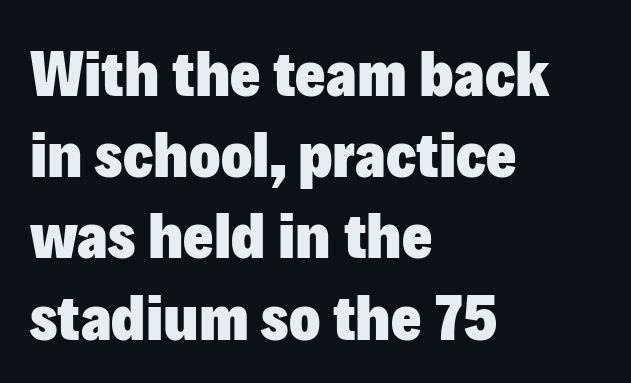
The image shows 65 px heavy sans-serif type, upright; set left-aligned, normal line spacing (1.25x), normal letter spacing, not underlined; low stroke contrast and a medium x-height.
